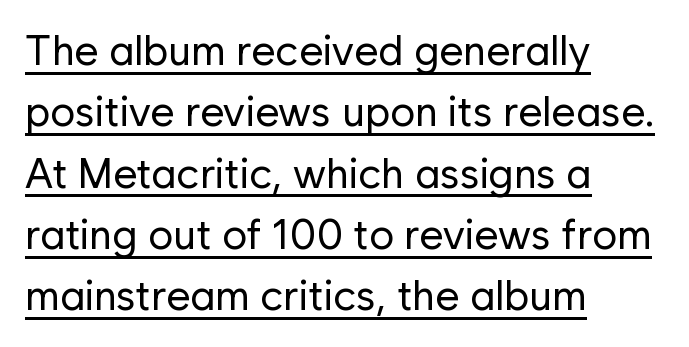
The image shows 42 px regular-weight sans-serif type, upright; set left-aligned, normal line spacing (1.46x), normal letter spacing, underlined; low stroke contrast and a medium x-height.
